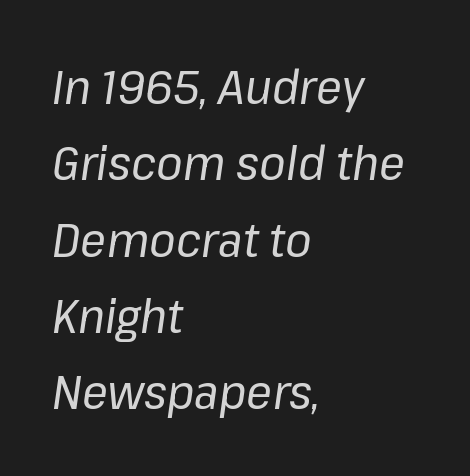
Q: Is the text bold? A: No.
Q: Is the text italic (slanted)? A: Yes, it leans right by about 8 degrees.
Q: Is the text underlined? A: No.
Q: How is the paragraph aligned? A: Left-aligned.
Q: Is the spacing between letters normal or unusually wide? A: Normal.
Q: Is the spacing between lines tight, normal or loose? A: Normal.
Q: Width (condensed, normal, or wide)? A: Normal.
Q: Stroke contrast? A: Low.
Q: x-height? A: Medium.
Q: Monospaced? A: No.
